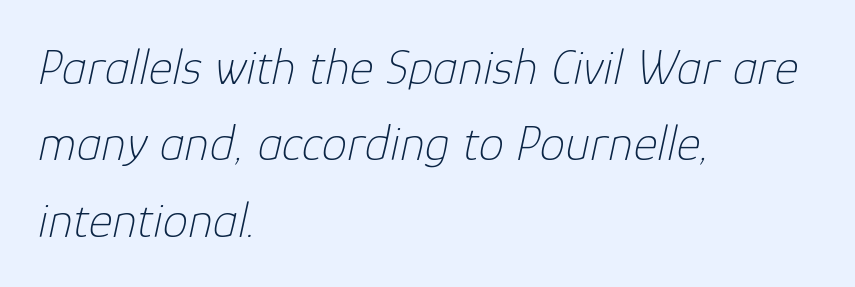
Weight class: somewhere from thin through regular. The space beneath each line is pristine and unruled. Line beginnings align vertically; line endings do not. The leading is moderate, giving the passage an even texture. The letters sit at their default tracking, neither squeezed nor spread. You can tell it's italic because the verticals aren't actually vertical.
